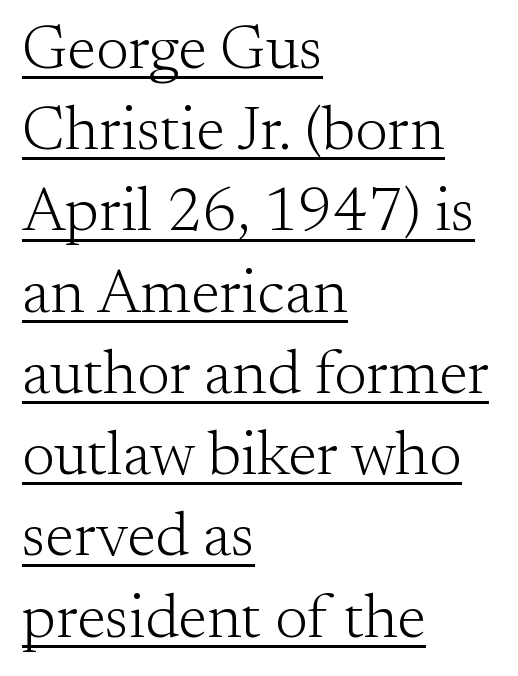
Q: Is the text bold? A: No.
Q: Is the text italic (slanted)? A: No, it is upright.
Q: Is the typeface a serif or a sans-serif typeface? A: Serif.
Q: Is the text underlined? A: Yes.
Q: How is the paragraph aligned? A: Left-aligned.
Q: Is the spacing between letters normal or unusually wide? A: Normal.
Q: Is the spacing between lines tight, normal or loose? A: Normal.
Q: Width (condensed, normal, or wide)? A: Normal.
Q: Stroke contrast? A: Medium.
Q: x-height? A: Small.
Q: Monospaced? A: No.
